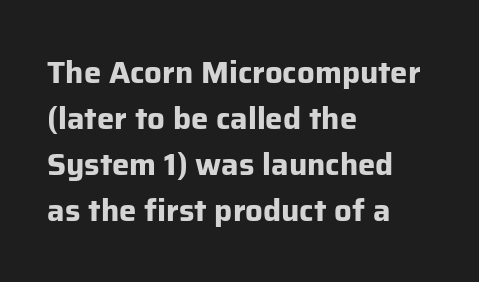
The image shows 31 px bold sans-serif type, upright; set left-aligned, normal line spacing (1.48x), normal letter spacing, not underlined; low stroke contrast and a medium x-height.
